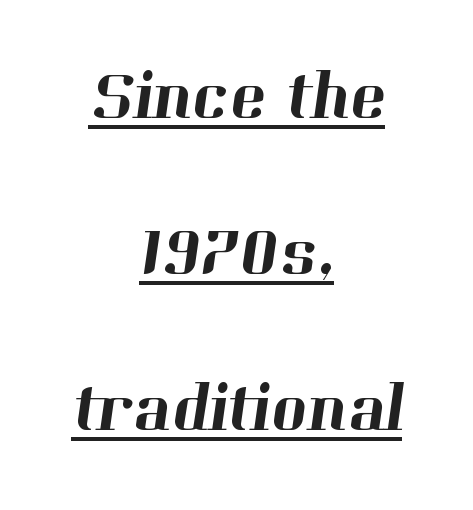
{"serif": "yes", "width": "normal", "stroke_contrast": "high", "x_height": "medium", "monospaced": "no", "underline": "yes", "align": "center", "line_spacing": "loose", "line_spacing_ratio": 2.26, "letter_spacing": "normal", "letter_spacing_em": 0.0, "glyph_px": 69}
